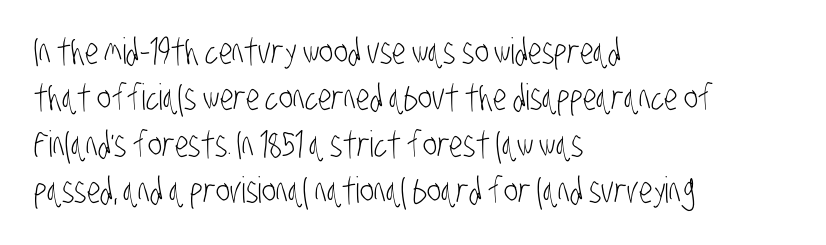
Q: Is the text bold? A: No.
Q: Is the typeface a serif or a sans-serif typeface? A: Sans-serif.
Q: Is the text underlined? A: No.
Q: How is the paragraph aligned? A: Left-aligned.
Q: Is the spacing between letters normal or unusually wide? A: Normal.
Q: Is the spacing between lines tight, normal or loose? A: Normal.
Q: Width (condensed, normal, or wide)? A: Condensed.
Q: Stroke contrast? A: Low.
Q: x-height? A: Large.
Q: Monospaced? A: No.
